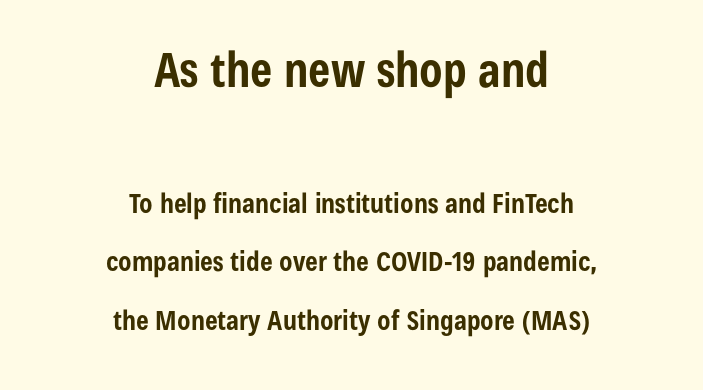
{"serif": "no", "italic": "no", "bold": "yes", "weight": "bold", "width": "condensed", "stroke_contrast": "low", "x_height": "medium", "monospaced": "no", "underline": "no", "align": "center", "line_spacing": "loose", "line_spacing_ratio": 2.17, "letter_spacing": "normal", "letter_spacing_em": 0.0, "larger_block": "first", "size_ratio": 1.74, "glyph_px": 47}
